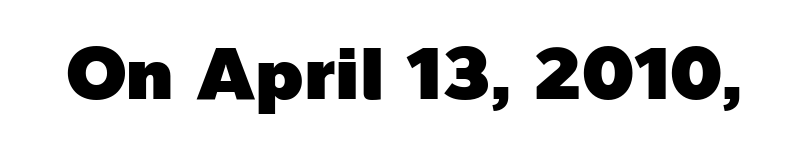
Q: Is the text italic (slanted)? A: No, it is upright.
Q: Is the typeface a serif or a sans-serif typeface? A: Sans-serif.
Q: Is the text underlined? A: No.
Q: Is the spacing between letters normal or unusually wide? A: Normal.
Q: Width (condensed, normal, or wide)? A: Normal.
Q: x-height? A: Medium.
Q: Monospaced? A: No.
